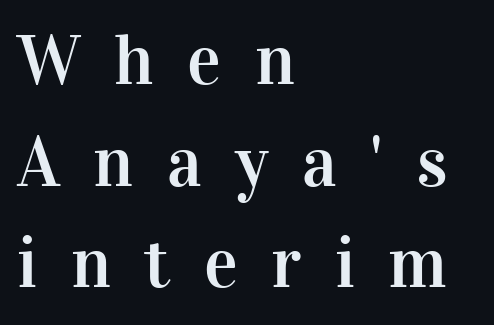
Q: Is the text italic (slanted)? A: No, it is upright.
Q: Is the typeface a serif or a sans-serif typeface? A: Serif.
Q: Is the text underlined? A: No.
Q: How is the paragraph aligned? A: Left-aligned.
Q: Is the spacing between letters normal or unusually wide? A: Unusually wide.
Q: Is the spacing between lines tight, normal or loose? A: Normal.
Q: Width (condensed, normal, or wide)? A: Normal.
Q: Stroke contrast? A: High.
Q: x-height? A: Medium.
Q: Monospaced? A: No.
